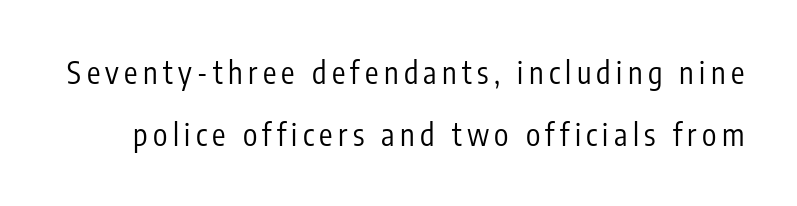
The image shows 30 px regular-weight, condensed sans-serif type, upright; set loose line spacing (2.06x), not underlined; low stroke contrast and a medium x-height.
